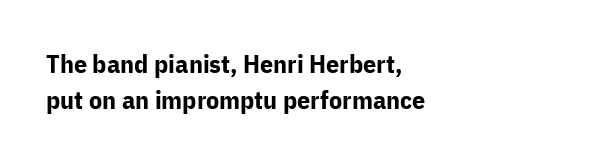
{"italic": "no", "bold": "yes", "underline": "no", "align": "left", "line_spacing": "normal", "line_spacing_ratio": 1.37, "letter_spacing": "normal", "letter_spacing_em": 0.0, "glyph_px": 26}
